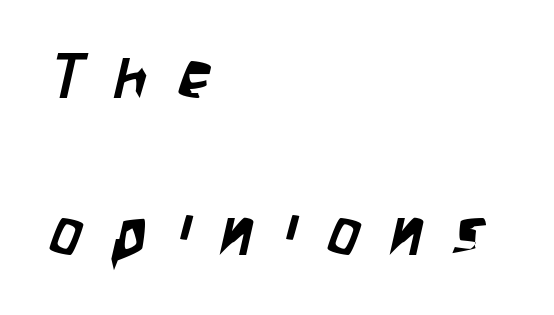
Q: Is the typeface a serif or a sans-serif typeface? A: Sans-serif.
Q: Is the text underlined? A: No.
Q: How is the paragraph aligned? A: Left-aligned.
Q: Is the spacing between letters normal or unusually wide? A: Unusually wide.
Q: Is the spacing between lines tight, normal or loose? A: Loose.
Q: Width (condensed, normal, or wide)? A: Condensed.
Q: Stroke contrast? A: Low.
Q: x-height? A: Large.
Q: Monospaced? A: No.
